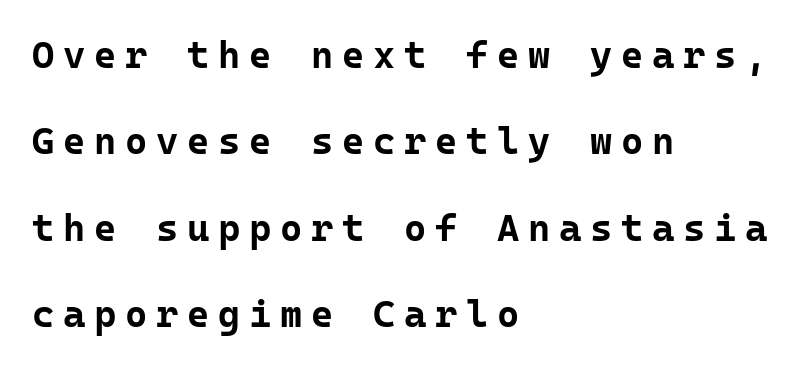
Q: Is the text bold? A: Yes.
Q: Is the text italic (slanted)? A: No, it is upright.
Q: Is the typeface a serif or a sans-serif typeface? A: Sans-serif.
Q: Is the text underlined? A: No.
Q: How is the paragraph aligned? A: Left-aligned.
Q: Is the spacing between letters normal or unusually wide? A: Unusually wide.
Q: Is the spacing between lines tight, normal or loose? A: Loose.
Q: Width (condensed, normal, or wide)? A: Normal.
Q: Stroke contrast? A: Low.
Q: x-height? A: Medium.
Q: Monospaced? A: Yes.
